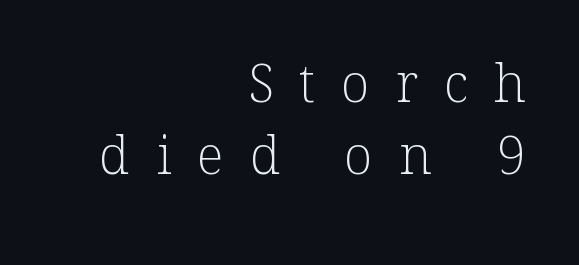
{"serif": "yes", "italic": "no", "bold": "no", "weight": "light", "width": "normal", "stroke_contrast": "low", "x_height": "medium", "monospaced": "no", "underline": "no", "align": "right", "line_spacing": "normal", "line_spacing_ratio": 1.35, "letter_spacing": "wide", "letter_spacing_em": 0.49, "glyph_px": 53}
